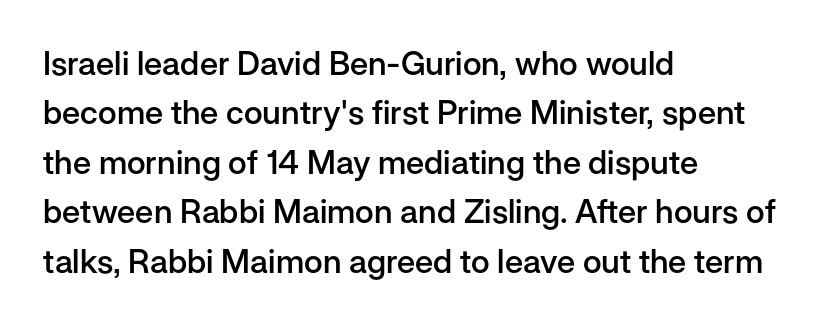
The image shows 33 px semibold sans-serif type, upright; set left-aligned, normal line spacing (1.5x), normal letter spacing, not underlined; low stroke contrast and a medium x-height.
